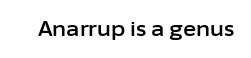
Q: Is the text italic (slanted)? A: No, it is upright.
Q: Is the text underlined? A: No.
Q: Is the spacing between letters normal or unusually wide? A: Normal.
